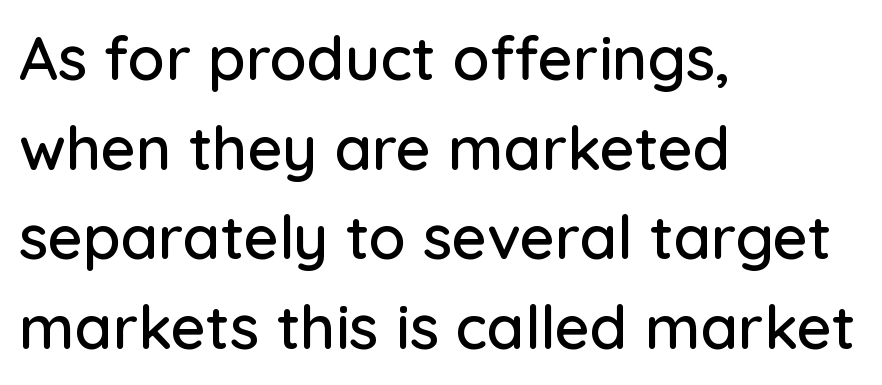
Q: Is the text italic (slanted)? A: No, it is upright.
Q: Is the typeface a serif or a sans-serif typeface? A: Sans-serif.
Q: Is the text underlined? A: No.
Q: How is the paragraph aligned? A: Left-aligned.
Q: Is the spacing between letters normal or unusually wide? A: Normal.
Q: Is the spacing between lines tight, normal or loose? A: Normal.
Q: Width (condensed, normal, or wide)? A: Normal.
Q: Stroke contrast? A: Low.
Q: x-height? A: Medium.
Q: Monospaced? A: No.
